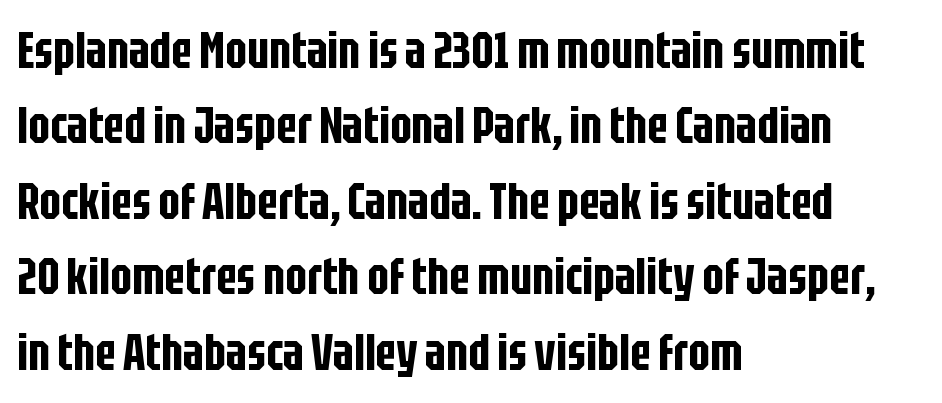
{"serif": "no", "italic": "no", "width": "condensed", "stroke_contrast": "low", "x_height": "large", "monospaced": "no", "underline": "no", "align": "left", "line_spacing": "normal", "line_spacing_ratio": 1.48, "letter_spacing": "normal", "letter_spacing_em": 0.0, "glyph_px": 51}
